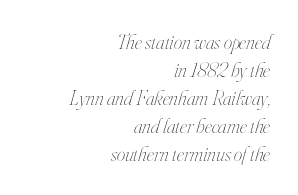
The image shows 21 px text type, italic (leaning right); set right-aligned, normal line spacing (1.33x), normal letter spacing, not underlined.
